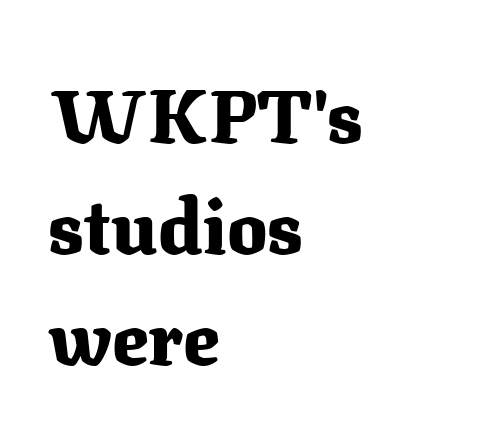
Little horizontal feet cap the strokes, marking this as serif type. The block of text has a typical density, with ordinary space between rows. Do the letters lean? They stand straight. Horizontal alignment here is leftward, the default for most running prose. Caption: bold face, heavy strokes.
